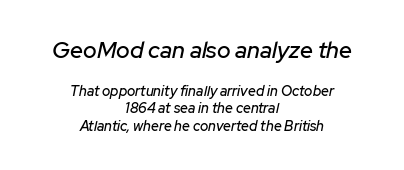
The image shows 23 px text type, italic (leaning right); set centered, line spacing 1.24x, normal letter spacing, not underlined; the first (top) block is 1.64x larger.
